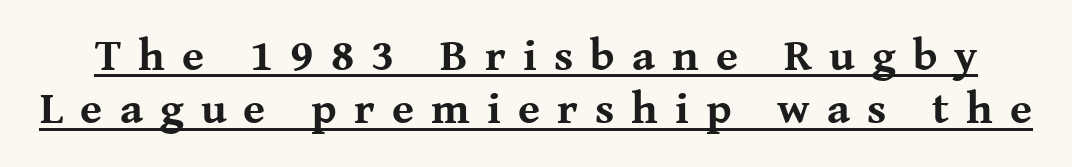
No italicization has been applied; the sample stays upright. These lines have a slow, spaced-out rhythm from letter to letter. The rendering uses natural spacing where letterforms have individual widths. Does the type have serifs? Yes, each stem ends in a small foot. You can see a thin bar hugging the bottom of the glyphs.
